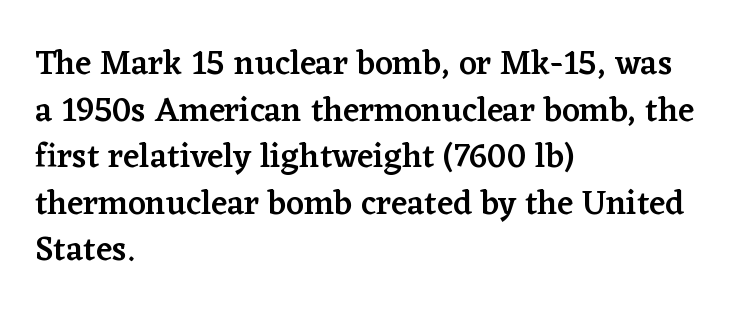
Q: Is the text bold? A: Semi-bold.
Q: Is the text italic (slanted)? A: No, it is upright.
Q: Is the typeface a serif or a sans-serif typeface? A: Serif.
Q: Is the text underlined? A: No.
Q: How is the paragraph aligned? A: Left-aligned.
Q: Is the spacing between letters normal or unusually wide? A: Normal.
Q: Is the spacing between lines tight, normal or loose? A: Normal.
Q: Width (condensed, normal, or wide)? A: Normal.
Q: Stroke contrast? A: Low.
Q: x-height? A: Medium.
Q: Monospaced? A: No.
